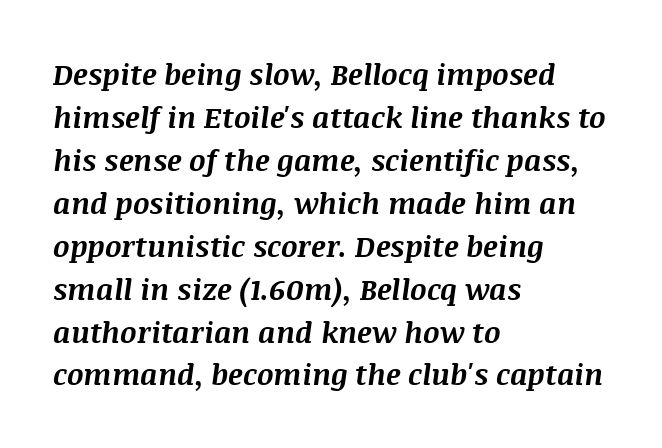
Words float on clear page, feet unadorned. Here the designer chose a conventional face with non-uniform glyph widths. The passage shown has conventional tracking throughout. Where is the straight margin? On the left. How would I describe the line gaps? Plain and ordinary. Caption: bold face, heavy strokes.
